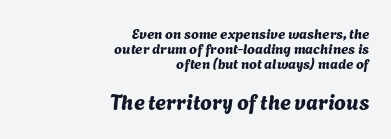
The image shows 21 px text type; set right-aligned, tight line spacing (1.08x), normal letter spacing, not underlined; the second (bottom) block is 1.5x larger.
